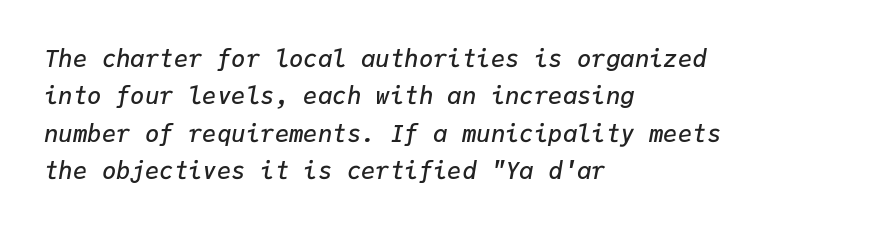
Q: Is the text bold? A: Semi-bold.
Q: Is the text italic (slanted)? A: Yes, it leans right by about 9 degrees.
Q: Is the text underlined? A: No.
Q: How is the paragraph aligned? A: Left-aligned.
Q: Is the spacing between letters normal or unusually wide? A: Normal.
Q: Is the spacing between lines tight, normal or loose? A: Normal.
